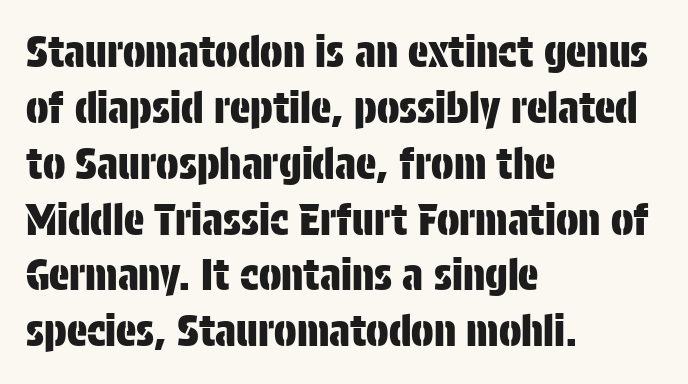
No feet cap the strokes, marking this as sans-serif type. Varying glyph widths throughout — classic text-font behaviour. Is the block centered? No — it sits flush against the left margin. Here the glyphs are tracked normally, forming tight word shapes. Honestly, the row spacing looks completely unremarkable. Lines of text with bare space underneath.
